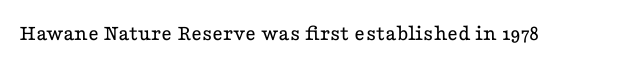
The image shows 23 px text type, upright; set normal letter spacing, not underlined.
